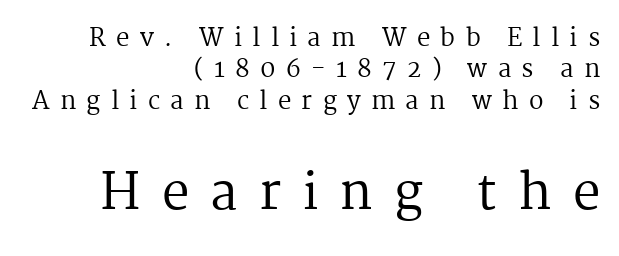
Q: Is the text bold? A: No.
Q: Is the text italic (slanted)? A: No, it is upright.
Q: Is the typeface a serif or a sans-serif typeface? A: Serif.
Q: Is the text underlined? A: No.
Q: How is the paragraph aligned? A: Right-aligned.
Q: Is the spacing between letters normal or unusually wide? A: Unusually wide.
Q: Is the spacing between lines tight, normal or loose? A: Normal.
Q: Which block of text is set in a larger size, the first (top) or the second (bottom)? A: The second (bottom) one.
Q: Width (condensed, normal, or wide)? A: Normal.
Q: Stroke contrast? A: Medium.
Q: x-height? A: Medium.
Q: Monospaced? A: No.
